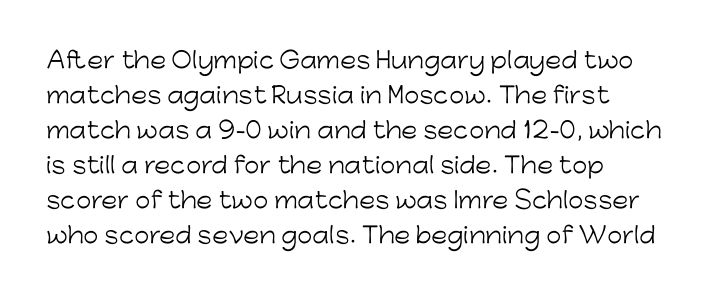
The image shows 22 px text type, upright; set left-aligned, normal line spacing (1.59x), normal letter spacing, not underlined.
